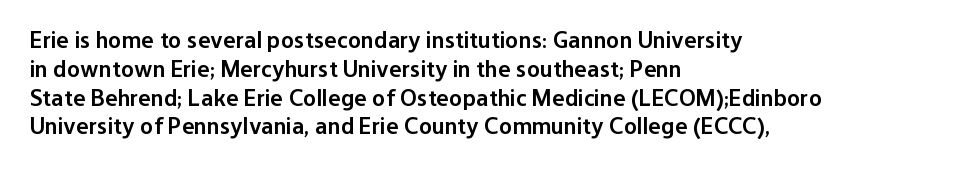
Q: Is the text bold? A: Semi-bold.
Q: Is the text italic (slanted)? A: No, it is upright.
Q: Is the text underlined? A: No.
Q: How is the paragraph aligned? A: Left-aligned.
Q: Is the spacing between letters normal or unusually wide? A: Normal.
